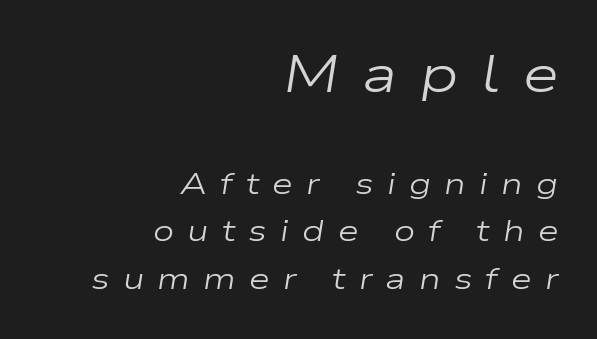
The image shows 52 px regular-weight, wide type, italic (leaning right); set right-aligned, normal line spacing (1.58x), unusually wide letter spacing (+0.44 em), not underlined; the first (top) block is 1.73x larger; low stroke contrast and a medium x-height.
